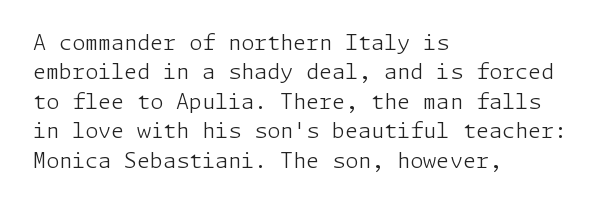
The image shows 21 px text type, upright; set left-aligned, normal line spacing (1.4x), normal letter spacing, not underlined.
